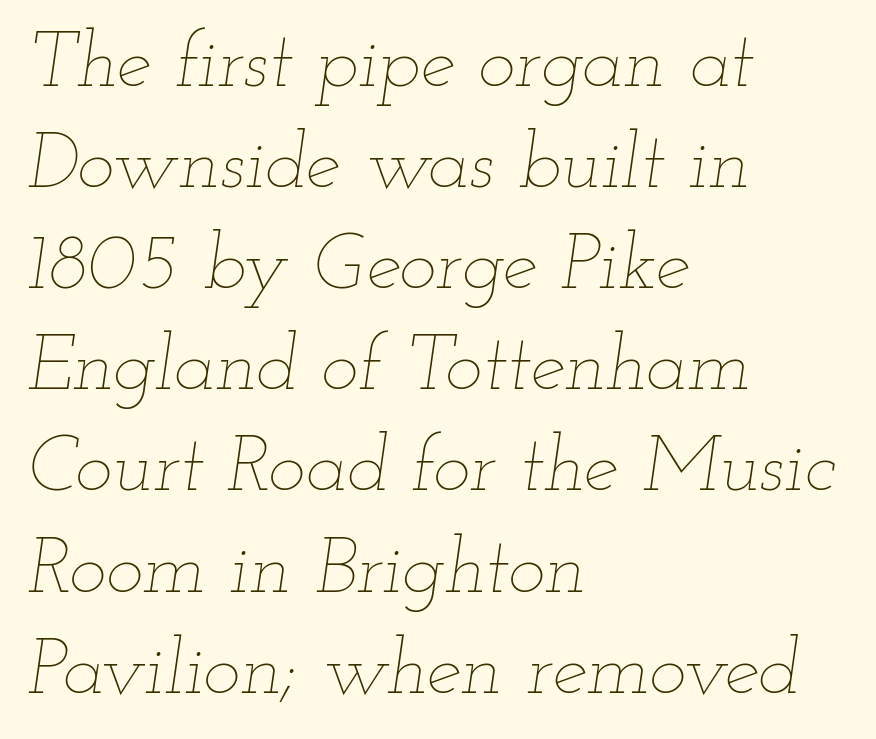
{"italic": "yes", "lean": "right", "slant_degrees": 12, "bold": "no", "weight": "thin", "width": "wide", "stroke_contrast": "low", "x_height": "small", "monospaced": "no", "underline": "no", "align": "left", "line_spacing": "normal", "line_spacing_ratio": 1.28, "letter_spacing": "normal", "letter_spacing_em": 0.0, "glyph_px": 79}
